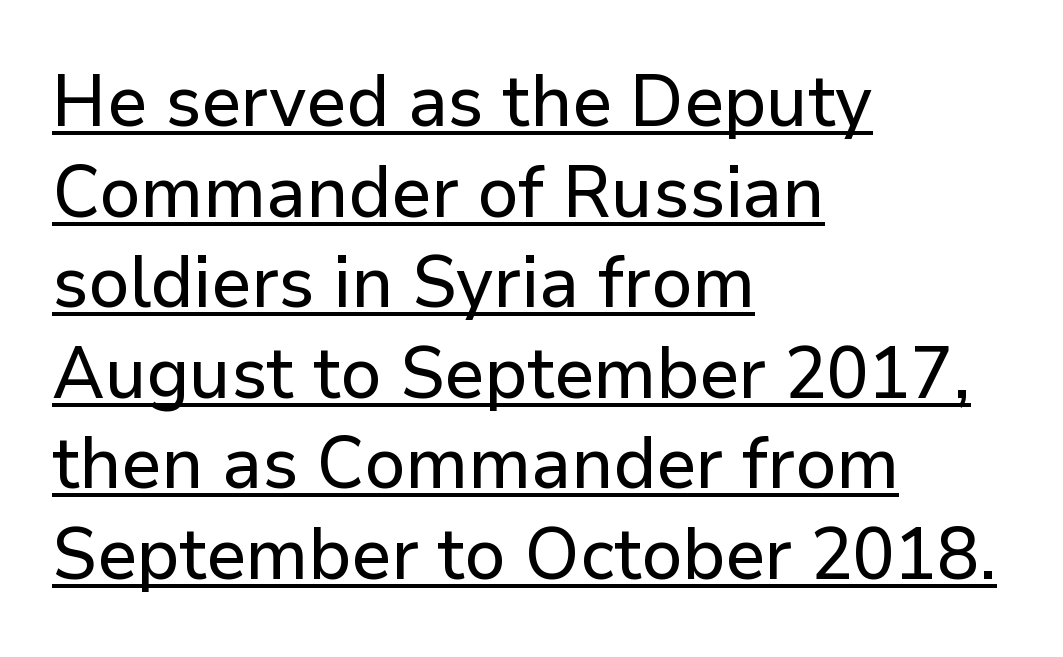
Every stem runs plumb, perpendicular to the baseline. The specimen includes a rule beneath the text block's lines. Here the designer chose a conventional face with non-uniform glyph widths. Type style note: lacks serifs.
